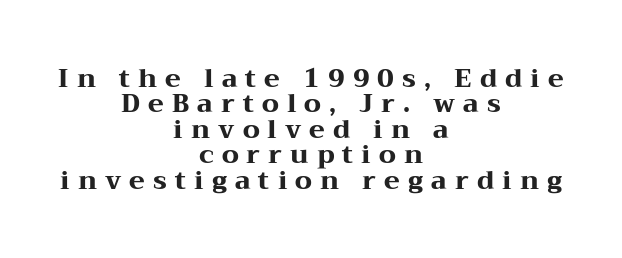
The image shows 26 px bold type, upright; set centered, tight line spacing (0.98x), unusually wide letter spacing (+0.31 em), not underlined.
